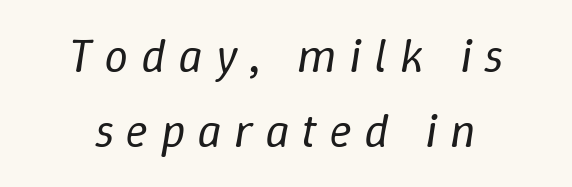
Q: Is the text bold? A: No.
Q: Is the text italic (slanted)? A: Yes, it leans right by about 9 degrees.
Q: Is the text underlined? A: No.
Q: How is the paragraph aligned? A: Centered.
Q: Is the spacing between letters normal or unusually wide? A: Unusually wide.
Q: Is the spacing between lines tight, normal or loose? A: Normal.
Q: Width (condensed, normal, or wide)? A: Normal.
Q: Stroke contrast? A: Low.
Q: x-height? A: Medium.
Q: Monospaced? A: No.
